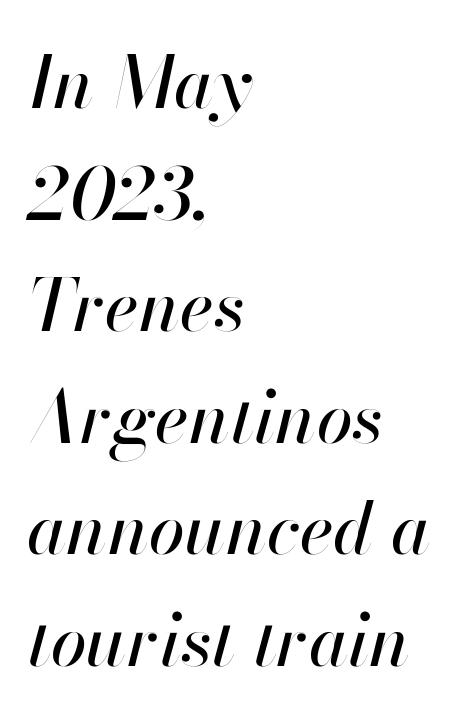
{"italic": "yes", "lean": "right", "slant_degrees": 13, "width": "normal", "stroke_contrast": "high", "x_height": "small", "monospaced": "no", "underline": "no", "align": "left", "line_spacing": "normal", "line_spacing_ratio": 1.55, "letter_spacing": "normal", "letter_spacing_em": 0.0, "glyph_px": 72}
